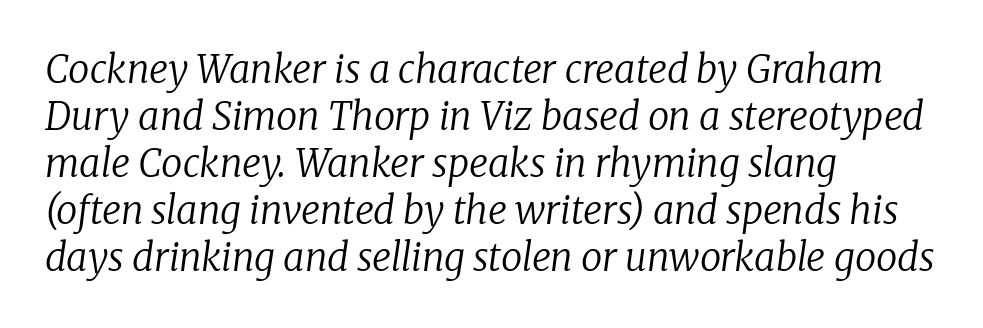
{"serif": "yes", "italic": "yes", "lean": "right", "slant_degrees": 8, "bold": "no", "weight": "regular", "width": "normal", "stroke_contrast": "low", "x_height": "medium", "monospaced": "no", "underline": "no", "align": "left", "line_spacing_ratio": 1.24, "letter_spacing": "normal", "letter_spacing_em": 0.0, "glyph_px": 38}
